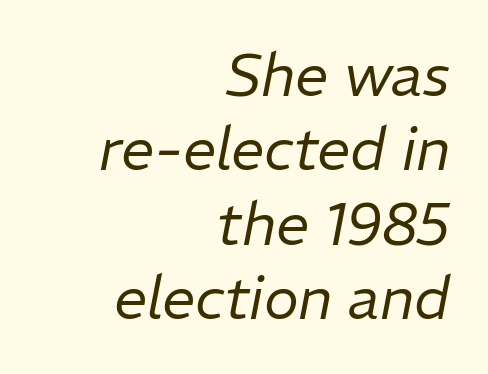
{"italic": "yes", "lean": "right", "slant_degrees": 11, "bold": "no", "weight": "regular", "width": "normal", "stroke_contrast": "low", "x_height": "medium", "monospaced": "no", "underline": "no", "align": "right", "line_spacing": "normal", "line_spacing_ratio": 1.26, "letter_spacing": "normal", "letter_spacing_em": 0.0, "glyph_px": 59}
